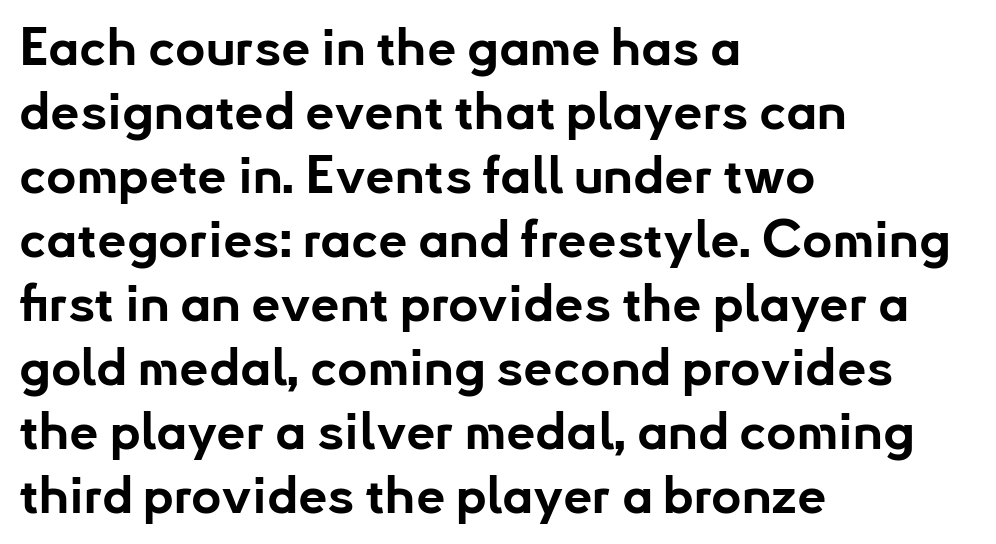
The line texture is even and compact thanks to regular tracking. Notice how thick the strokes are: this is what a full bold looks like. Regarding serifs, this sample does without them. Varying glyph widths throughout — classic text-font behaviour. Horizontally, the lines are justified to the leading edge only. Honestly, there is no underline to notice here at all.
